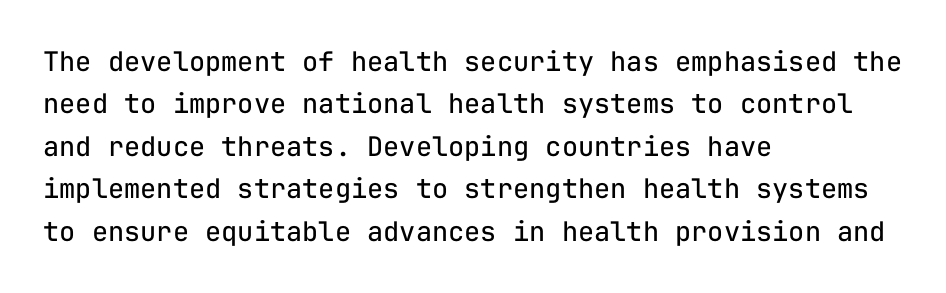
{"italic": "no", "bold": "no", "underline": "no", "align": "left", "line_spacing": "normal", "line_spacing_ratio": 1.57, "letter_spacing": "normal", "letter_spacing_em": 0.0, "glyph_px": 27}
